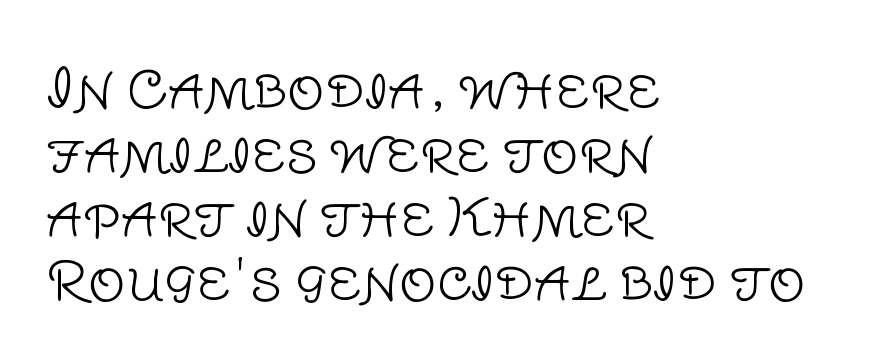
Q: Is the text bold? A: No.
Q: Is the text italic (slanted)? A: Yes.
Q: Is the typeface a serif or a sans-serif typeface? A: Sans-serif.
Q: Is the text underlined? A: No.
Q: How is the paragraph aligned? A: Left-aligned.
Q: Is the spacing between letters normal or unusually wide? A: Normal.
Q: Width (condensed, normal, or wide)? A: Normal.
Q: Stroke contrast? A: Low.
Q: x-height? A: Large.
Q: Monospaced? A: No.
